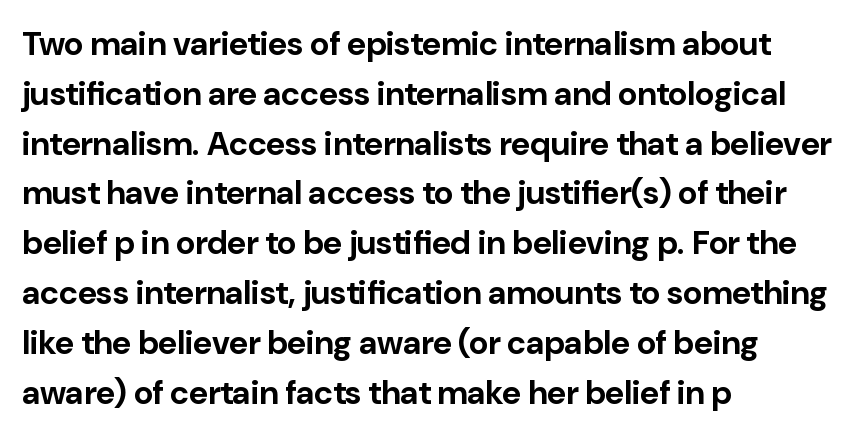
Q: Is the text bold? A: Yes.
Q: Is the text italic (slanted)? A: No, it is upright.
Q: Is the typeface a serif or a sans-serif typeface? A: Sans-serif.
Q: Is the text underlined? A: No.
Q: How is the paragraph aligned? A: Left-aligned.
Q: Is the spacing between letters normal or unusually wide? A: Normal.
Q: Is the spacing between lines tight, normal or loose? A: Normal.
Q: Width (condensed, normal, or wide)? A: Normal.
Q: Stroke contrast? A: Low.
Q: x-height? A: Medium.
Q: Monospaced? A: No.
